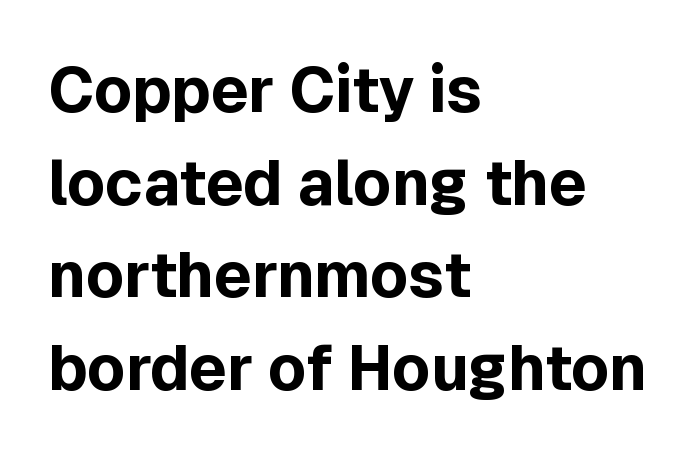
This is roman type, the default non-slanted kind. Nobody touched the tracking dial on this one. Caption: bold face, heavy strokes. Serif or sans? Sans — the stroke terminals are bare. This sample has the flowing, uneven cadence of proportional lettering.
